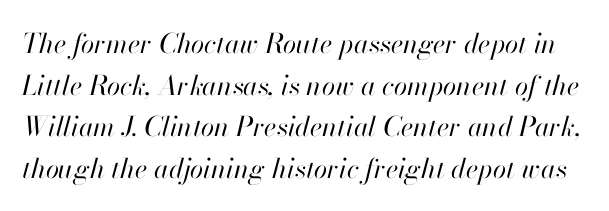
Successive baselines arrive at the customary interval. Beneath every word, the page is bare. The letterforms sit shoulder to shoulder at normal distance. Quick note: italic.
